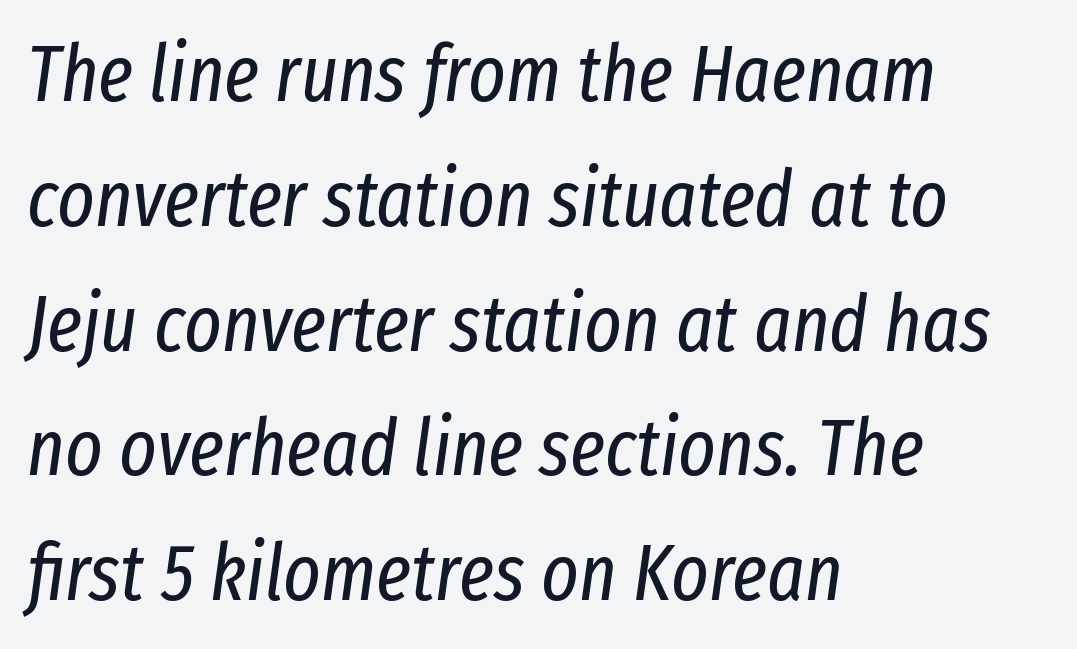
The image shows 79 px regular-weight, condensed type, italic (leaning right); set left-aligned, normal line spacing (1.58x), normal letter spacing, not underlined; low stroke contrast and a medium x-height.
